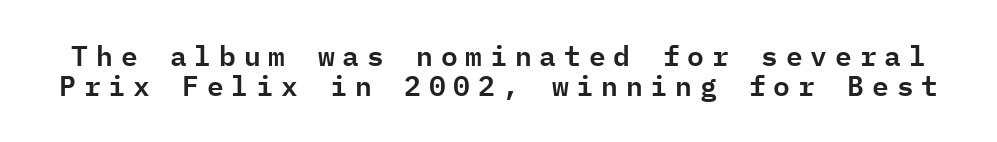
Each letter, wide or thin by design, is forced into the same width here. Characters follow at a spacing far wider than the type designer built in. Just letters on the line, the space beneath them empty. Tightly led — the rows are bunched.
